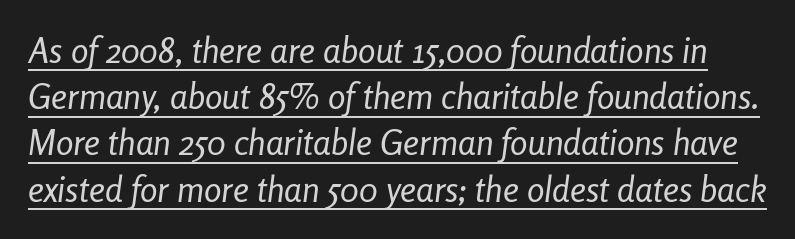
Italic? Definitely — the glyphs are oblique. The designer left line spacing at the default. This sample uses plain, unmodified letter spacing. Stem width sits at or under what a default text font uses. The words here are underlined. Spacing verdict: proportional, widths tailored to each character.
